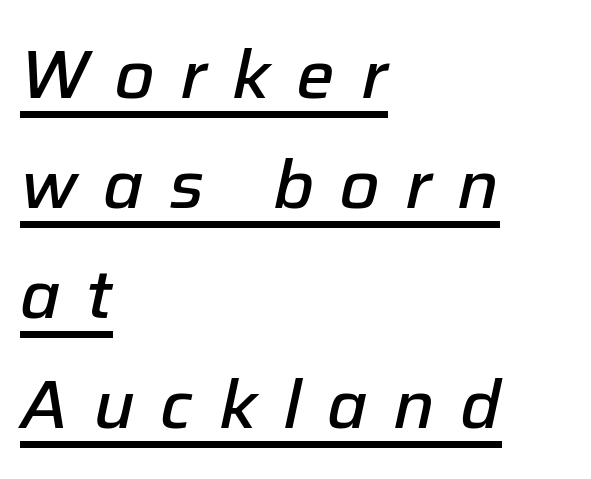
The image shows 68 px semibold type, italic (leaning right); set left-aligned, normal line spacing (1.62x), unusually wide letter spacing (+0.38 em), underlined; low stroke contrast and a medium x-height.
